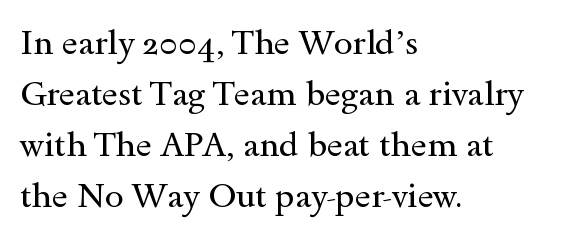
{"serif": "yes", "italic": "no", "bold": "no", "weight": "regular", "width": "wide", "x_height": "small", "monospaced": "no", "underline": "no", "align": "left", "line_spacing": "normal", "line_spacing_ratio": 1.5, "letter_spacing": "normal", "letter_spacing_em": 0.0, "glyph_px": 34}
